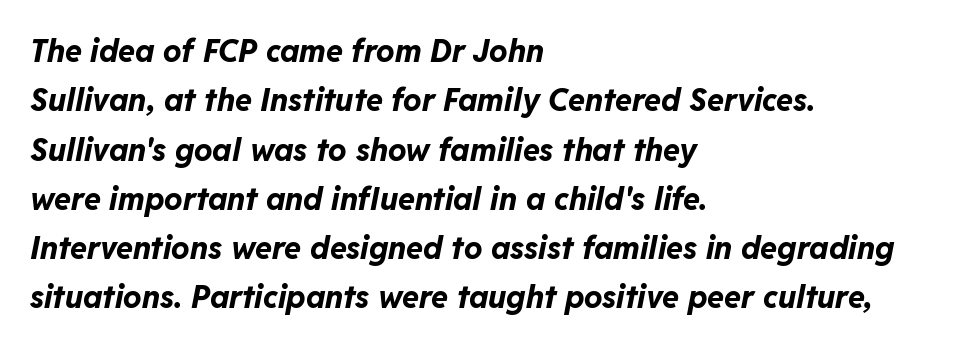
The image shows 31 px bold type, italic (leaning right); set left-aligned, normal line spacing (1.59x), normal letter spacing, not underlined; low stroke contrast and a medium x-height.
